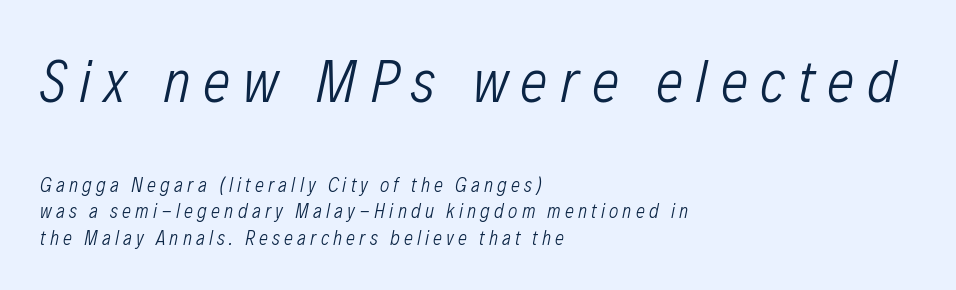
The image shows 61 px light, condensed type, italic (leaning right); set left-aligned, normal line spacing (1.34x), unusually wide letter spacing (+0.21 em), not underlined; the first (top) block is 3.05x larger; low stroke contrast and a medium x-height.
